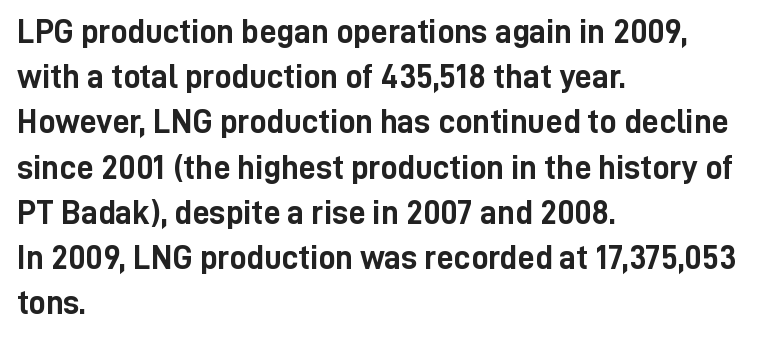
{"serif": "no", "italic": "no", "bold": "yes", "weight": "semibold", "width": "condensed", "stroke_contrast": "low", "x_height": "medium", "monospaced": "no", "underline": "no", "align": "left", "line_spacing": "normal", "line_spacing_ratio": 1.33, "letter_spacing": "normal", "letter_spacing_em": 0.0, "glyph_px": 34}
